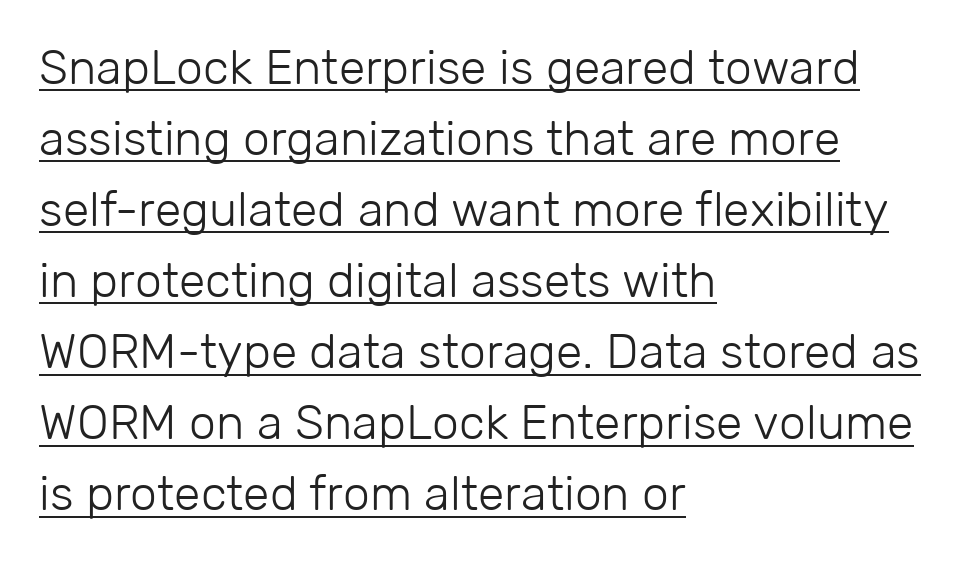
{"serif": "no", "italic": "no", "bold": "no", "weight": "light", "width": "normal", "stroke_contrast": "low", "x_height": "medium", "monospaced": "no", "underline": "yes", "align": "left", "line_spacing": "normal", "line_spacing_ratio": 1.48, "letter_spacing": "normal", "letter_spacing_em": 0.0, "glyph_px": 48}
